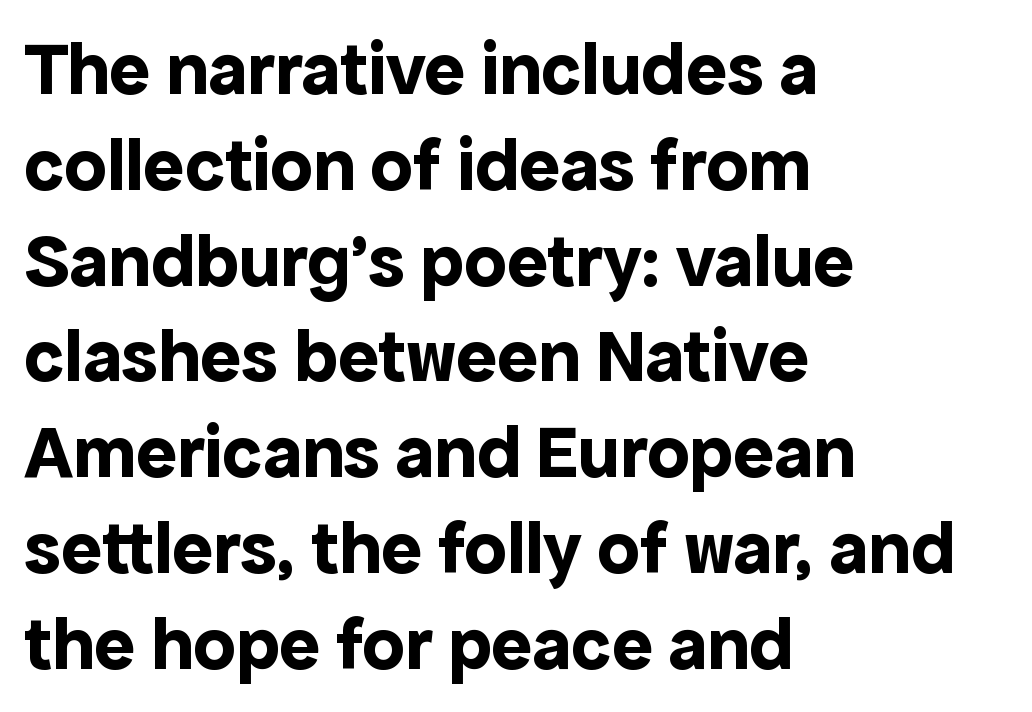
{"serif": "no", "italic": "no", "bold": "yes", "weight": "bold", "width": "normal", "x_height": "medium", "monospaced": "no", "underline": "no", "align": "left", "line_spacing": "normal", "line_spacing_ratio": 1.26, "letter_spacing": "normal", "letter_spacing_em": 0.0, "glyph_px": 76}
